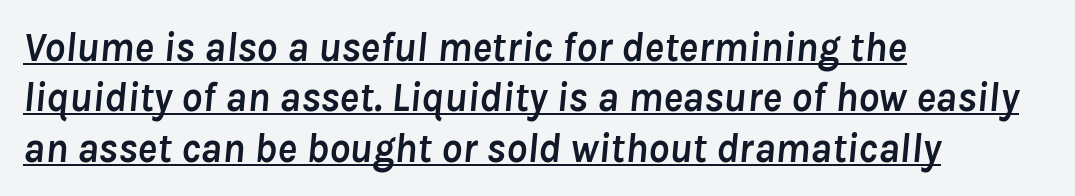
Here the glyphs are tracked normally, forming tight word shapes. The rendering uses the underline text-decoration. Left-aligned paragraph, ragged on the right. These lines are rendered in a variable-pitch font. Look at the stroke-to-counter ratio: heavy, a bold. Compared with ordinary roman type, these characters are visibly tilted.
